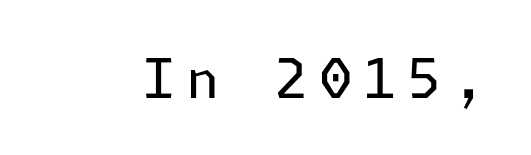
This is sans-serif lettering, the kind often seen on screens and signage. Substantial extra tracking has been applied to these lines. If you drew a line through each stem, it would be perfectly vertical. The typeface has the unassuming heft of standard copy or less. The zone under the glyphs is completely vacant.
